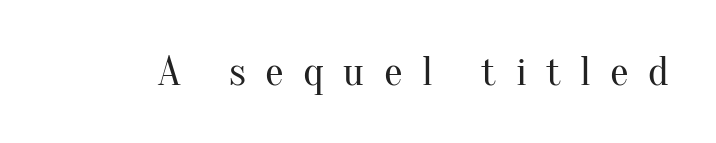
{"serif": "yes", "italic": "no", "bold": "no", "weight": "regular", "width": "normal", "stroke_contrast": "medium", "x_height": "small", "monospaced": "no", "underline": "no", "letter_spacing": "wide", "letter_spacing_em": 0.46, "glyph_px": 42}
